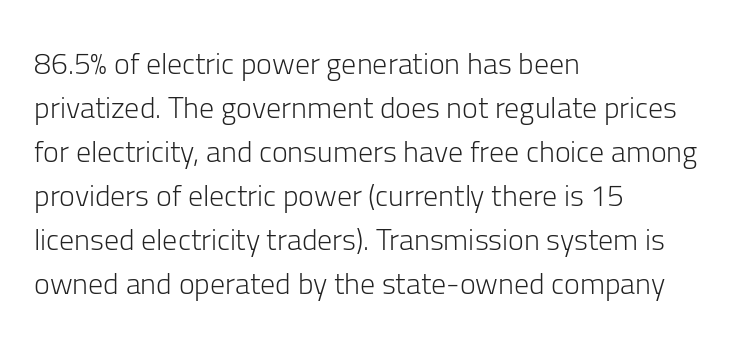
The image shows 30 px light sans-serif type, upright; set left-aligned, normal line spacing (1.47x), normal letter spacing, not underlined; low stroke contrast and a medium x-height.
